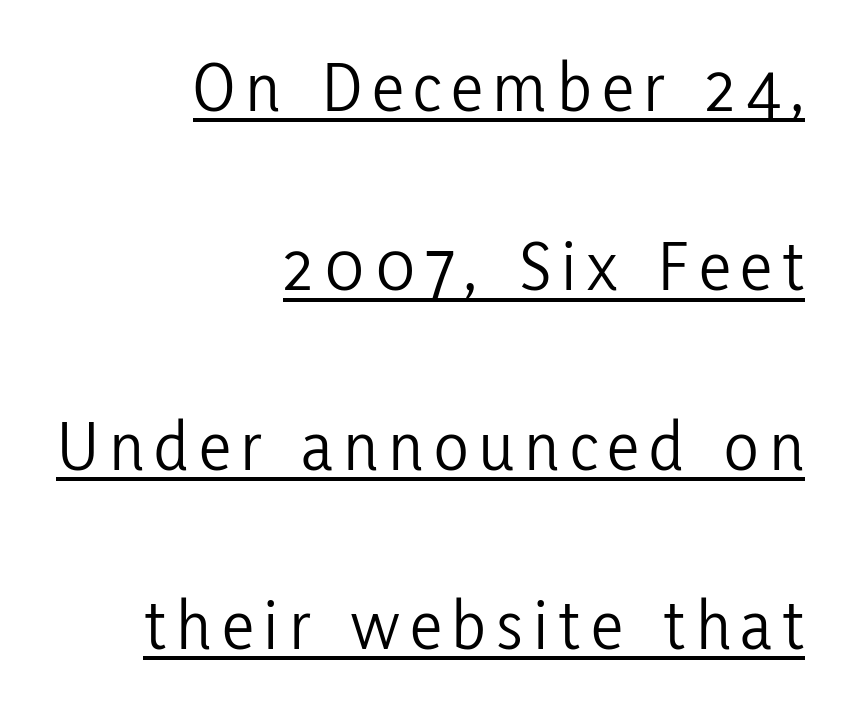
Q: Is the text bold? A: No.
Q: Is the text italic (slanted)? A: No, it is upright.
Q: Is the typeface a serif or a sans-serif typeface? A: Sans-serif.
Q: Is the text underlined? A: Yes.
Q: How is the paragraph aligned? A: Right-aligned.
Q: Is the spacing between lines tight, normal or loose? A: Loose.
Q: Width (condensed, normal, or wide)? A: Condensed.
Q: Stroke contrast? A: Low.
Q: x-height? A: Medium.
Q: Monospaced? A: No.
